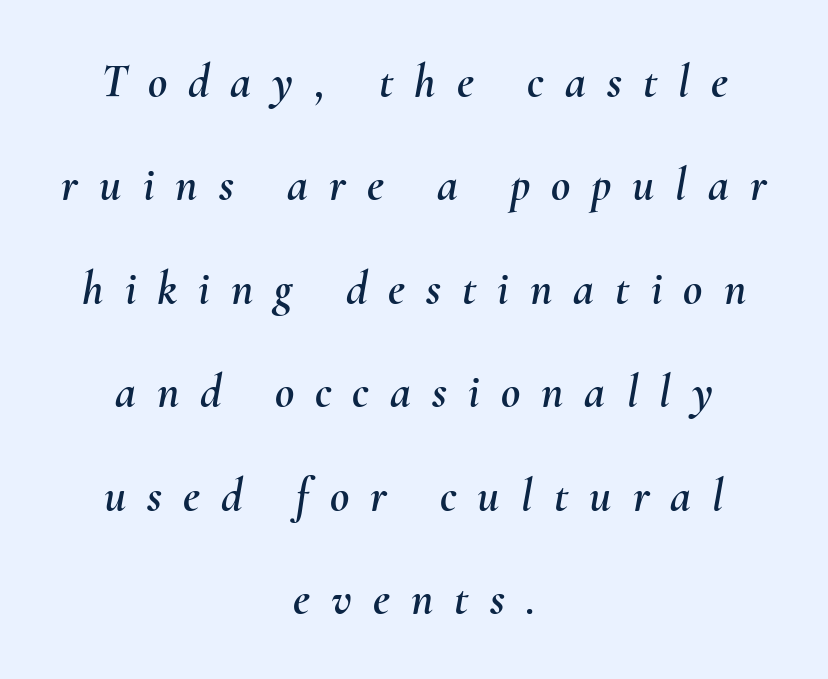
{"italic": "yes", "lean": "right", "slant_degrees": 10, "width": "normal", "stroke_contrast": "medium", "x_height": "small", "monospaced": "no", "underline": "no", "align": "center", "line_spacing": "loose", "line_spacing_ratio": 2.2, "letter_spacing": "wide", "letter_spacing_em": 0.45, "glyph_px": 47}
